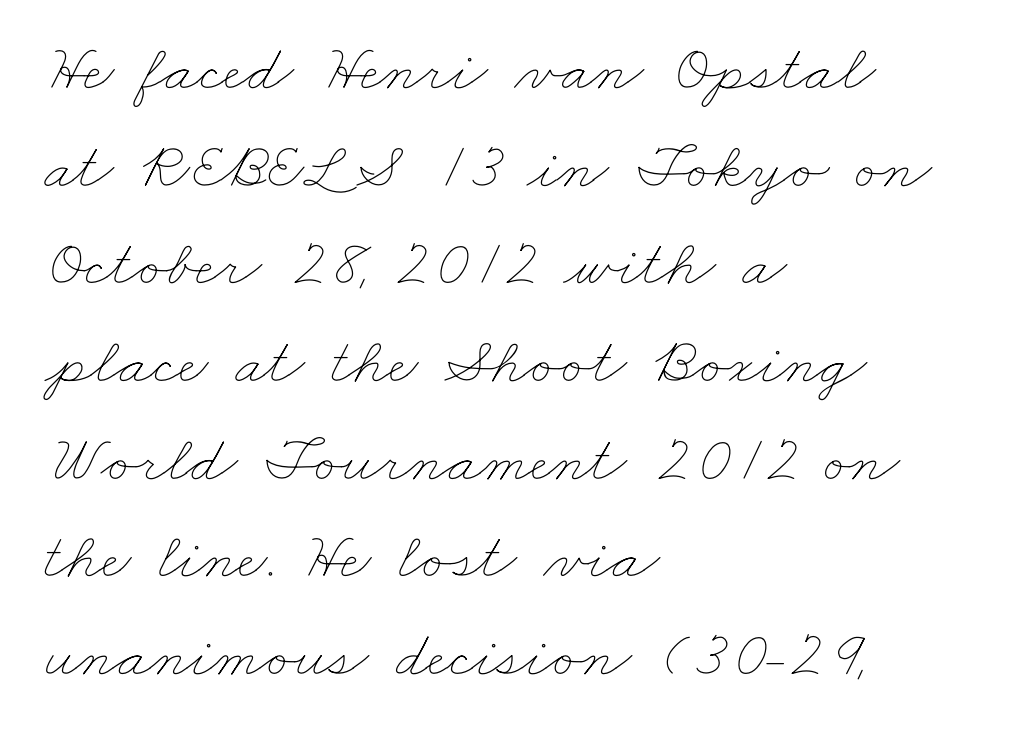
The image shows 66 px thin, wide type; set left-aligned, normal line spacing (1.48x), normal letter spacing, not underlined; low stroke contrast and a small x-height.
